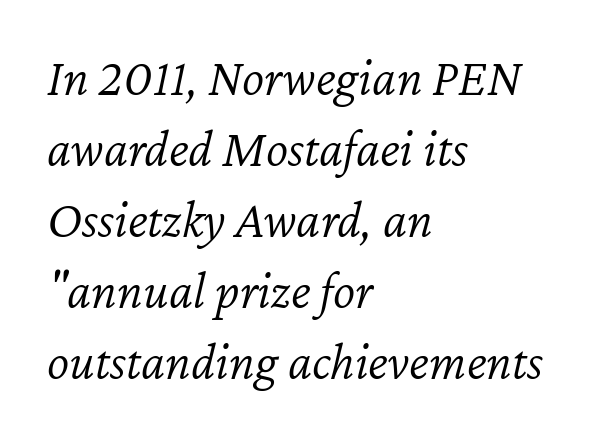
Q: Is the text bold? A: No.
Q: Is the text italic (slanted)? A: Yes, it leans right by about 12 degrees.
Q: Is the text underlined? A: No.
Q: How is the paragraph aligned? A: Left-aligned.
Q: Is the spacing between letters normal or unusually wide? A: Normal.
Q: Is the spacing between lines tight, normal or loose? A: Normal.
Q: Width (condensed, normal, or wide)? A: Normal.
Q: Stroke contrast? A: Low.
Q: x-height? A: Medium.
Q: Monospaced? A: No.
